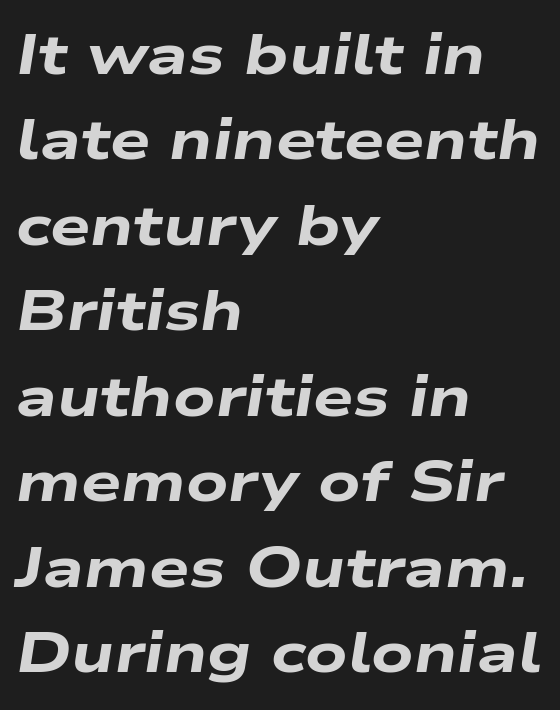
The image shows 57 px heavy, wide type, italic (leaning right); set left-aligned, normal line spacing (1.5x), normal letter spacing, not underlined; low stroke contrast and a medium x-height.
